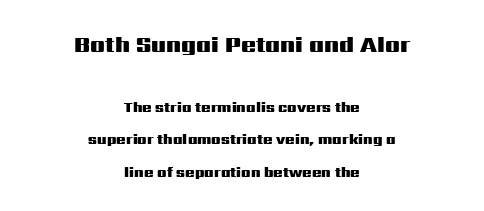
These lines were composed using upright roman letters. The foot of each line stays bare and open. Airy leading. The rendering keeps characters at their native spacing. Its strokes are broad and dark, the hallmark of bold type.
